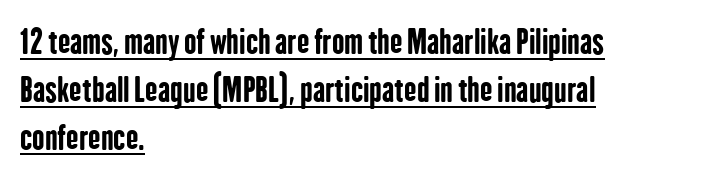
Q: Is the text bold? A: Yes.
Q: Is the text italic (slanted)? A: No, it is upright.
Q: Is the typeface a serif or a sans-serif typeface? A: Sans-serif.
Q: Is the text underlined? A: Yes.
Q: How is the paragraph aligned? A: Left-aligned.
Q: Is the spacing between letters normal or unusually wide? A: Normal.
Q: Is the spacing between lines tight, normal or loose? A: Normal.
Q: Width (condensed, normal, or wide)? A: Condensed.
Q: Stroke contrast? A: Low.
Q: x-height? A: Medium.
Q: Monospaced? A: No.
